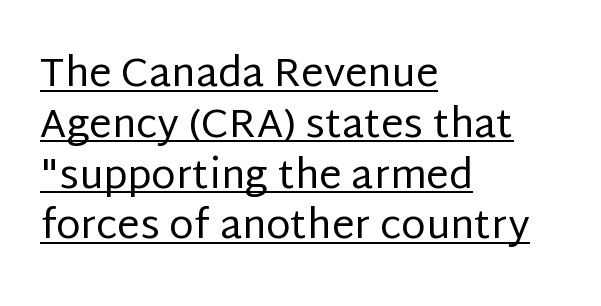
Q: Is the text bold? A: No.
Q: Is the text italic (slanted)? A: No, it is upright.
Q: Is the typeface a serif or a sans-serif typeface? A: Sans-serif.
Q: Is the text underlined? A: Yes.
Q: How is the paragraph aligned? A: Left-aligned.
Q: Is the spacing between letters normal or unusually wide? A: Normal.
Q: Is the spacing between lines tight, normal or loose? A: Normal.
Q: Width (condensed, normal, or wide)? A: Normal.
Q: Stroke contrast? A: Low.
Q: x-height? A: Large.
Q: Monospaced? A: No.
